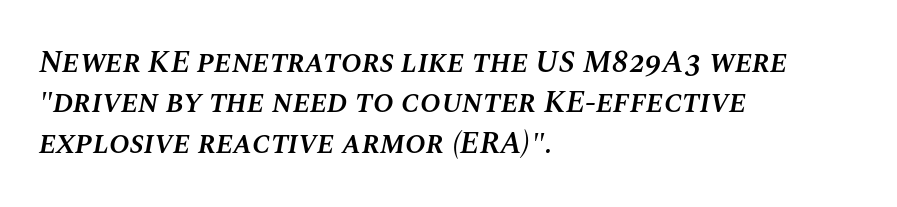
Character widths vary here, with narrow letters taking less room than wide ones. Caption: multi-line text, flush left, ragged right. Plain, unruled lines of type. The typography opts for an oblique posture over an upright one. Here the glyphs are tracked normally, forming tight word shapes. The rendering uses a moderate line-height, typical for paragraphs.
